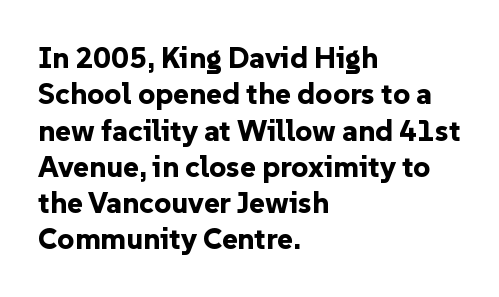
The image shows 30 px bold sans-serif type, upright; set left-aligned, line spacing 1.21x, normal letter spacing, not underlined; low stroke contrast and a medium x-height.
